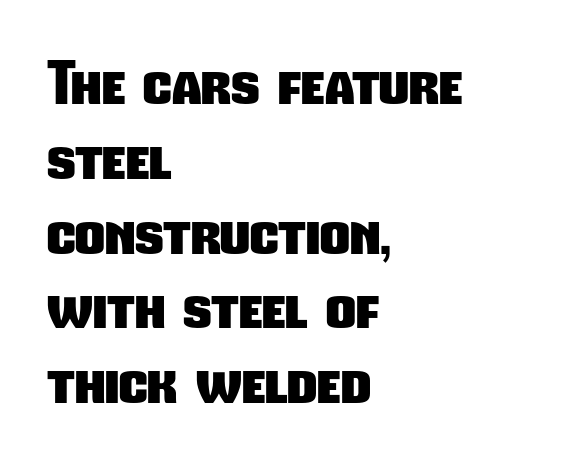
Font category for this specimen: sans-serif. Leftover space on each line is placed entirely after the last word. Anything drawn beneath the words? Only blank space. Tracking value appears to be zero — textbook default spacing. You could not count columns in this text — the font is proportionally spaced.
